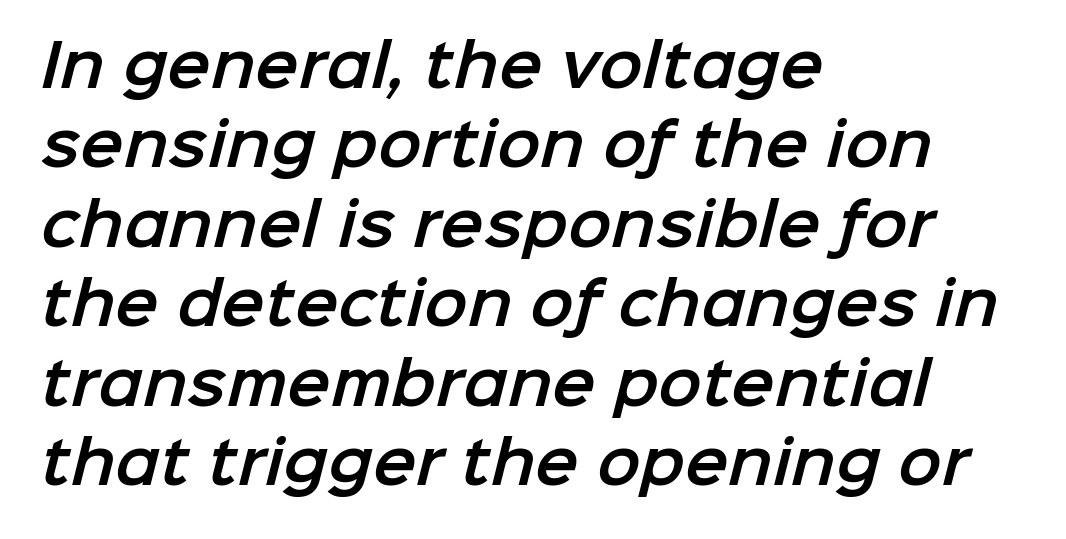
Q: Is the typeface a serif or a sans-serif typeface? A: Sans-serif.
Q: Is the text underlined? A: No.
Q: How is the paragraph aligned? A: Left-aligned.
Q: Is the spacing between letters normal or unusually wide? A: Normal.
Q: Is the spacing between lines tight, normal or loose? A: Normal.
Q: Width (condensed, normal, or wide)? A: Normal.
Q: Stroke contrast? A: Low.
Q: x-height? A: Medium.
Q: Monospaced? A: No.
